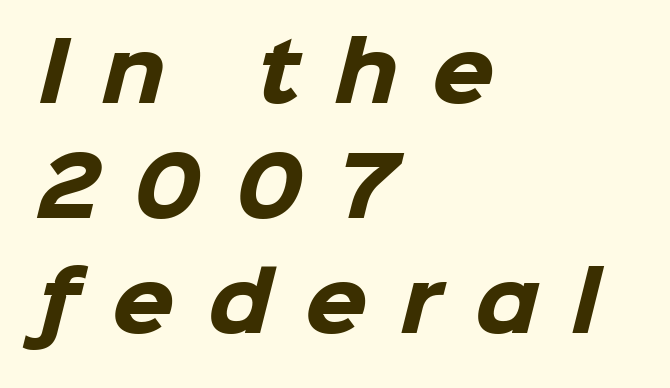
{"serif": "no", "bold": "yes", "weight": "heavy", "width": "normal", "stroke_contrast": "low", "x_height": "medium", "monospaced": "no", "underline": "no", "align": "left", "line_spacing": "normal", "line_spacing_ratio": 1.44, "letter_spacing": "wide", "letter_spacing_em": 0.42, "glyph_px": 80}
